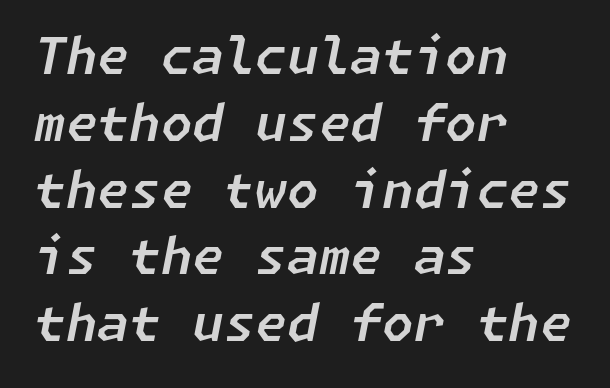
The image shows 51 px text type, italic (leaning right); set left-aligned, normal line spacing (1.31x), normal letter spacing, not underlined; low stroke contrast and a medium x-height.
